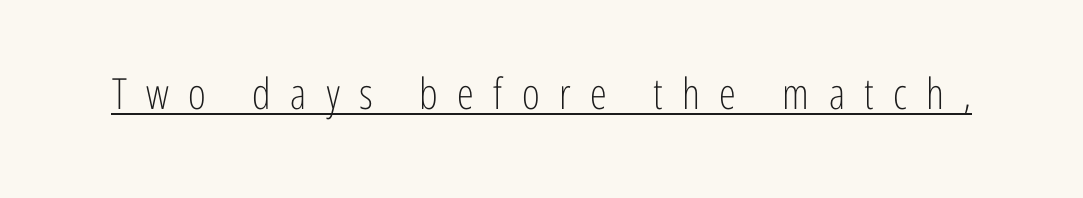
You can tell from the bare stems that sans-serif type was used. Someone cranked the tracking dial way up on this one. The rendered words wear a rule along their underside. You could not count columns in this text — the font is proportionally spaced. The typography opts for an upright posture over an oblique one. Ink coverage per letter is moderate at most.
